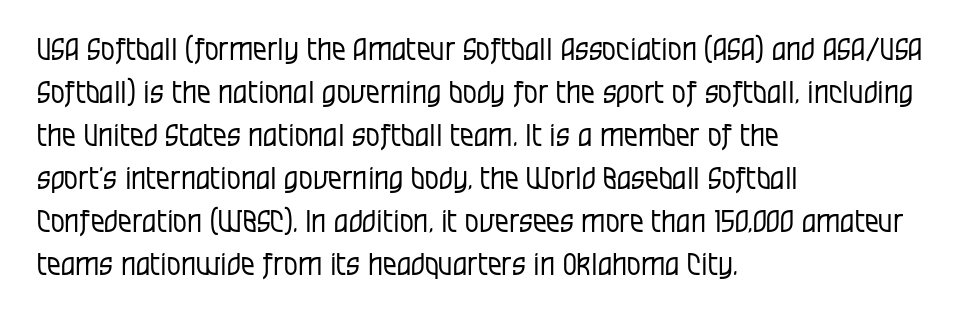
Q: Is the text bold? A: No.
Q: Is the text italic (slanted)? A: No, it is upright.
Q: Is the typeface a serif or a sans-serif typeface? A: Sans-serif.
Q: Is the text underlined? A: No.
Q: How is the paragraph aligned? A: Left-aligned.
Q: Is the spacing between letters normal or unusually wide? A: Normal.
Q: Is the spacing between lines tight, normal or loose? A: Normal.
Q: Width (condensed, normal, or wide)? A: Condensed.
Q: Stroke contrast? A: Low.
Q: x-height? A: Large.
Q: Monospaced? A: No.
